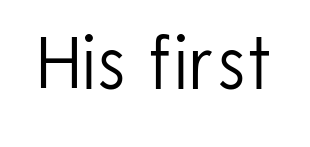
Q: Is the text bold? A: No.
Q: Is the text italic (slanted)? A: No, it is upright.
Q: Is the typeface a serif or a sans-serif typeface? A: Sans-serif.
Q: Is the text underlined? A: No.
Q: Is the spacing between letters normal or unusually wide? A: Normal.
Q: Width (condensed, normal, or wide)? A: Normal.
Q: Stroke contrast? A: Low.
Q: x-height? A: Medium.
Q: Monospaced? A: No.
